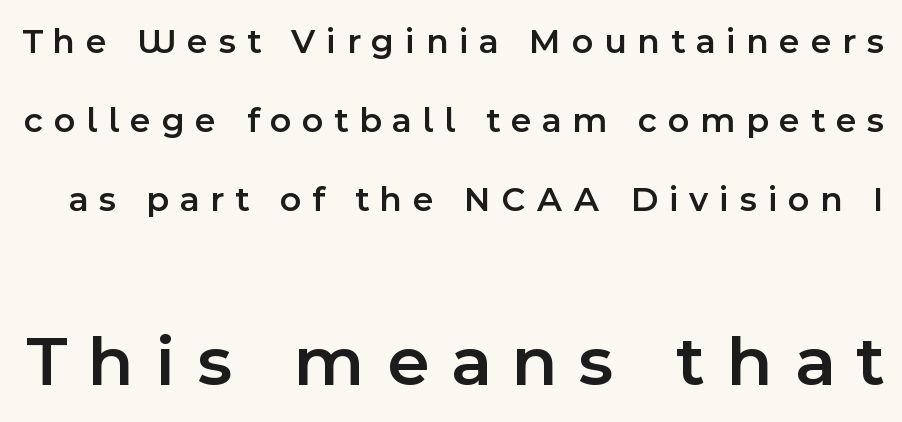
Q: Is the text bold? A: Semi-bold.
Q: Is the text italic (slanted)? A: No, it is upright.
Q: Is the typeface a serif or a sans-serif typeface? A: Sans-serif.
Q: Is the text underlined? A: No.
Q: Is the spacing between letters normal or unusually wide? A: Unusually wide.
Q: Is the spacing between lines tight, normal or loose? A: Loose.
Q: Which block of text is set in a larger size, the first (top) or the second (bottom)? A: The second (bottom) one.
Q: Width (condensed, normal, or wide)? A: Normal.
Q: x-height? A: Medium.
Q: Monospaced? A: No.
